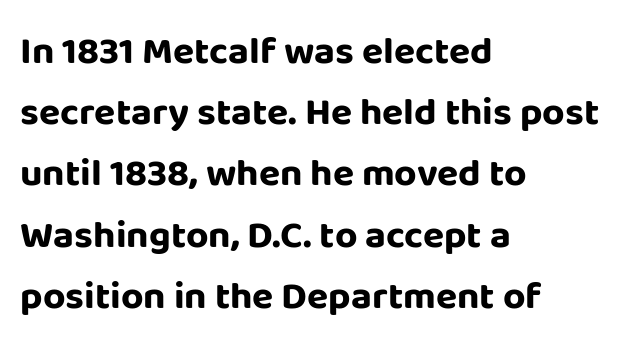
Thick stems and heavy bowls — unmistakably bold. To sum up the face: it is a sans, with no serifs. In CSS terms this would be text-align: left. Vertical strokes here are truly vertical. Tracking value appears to be zero — textbook default spacing.
